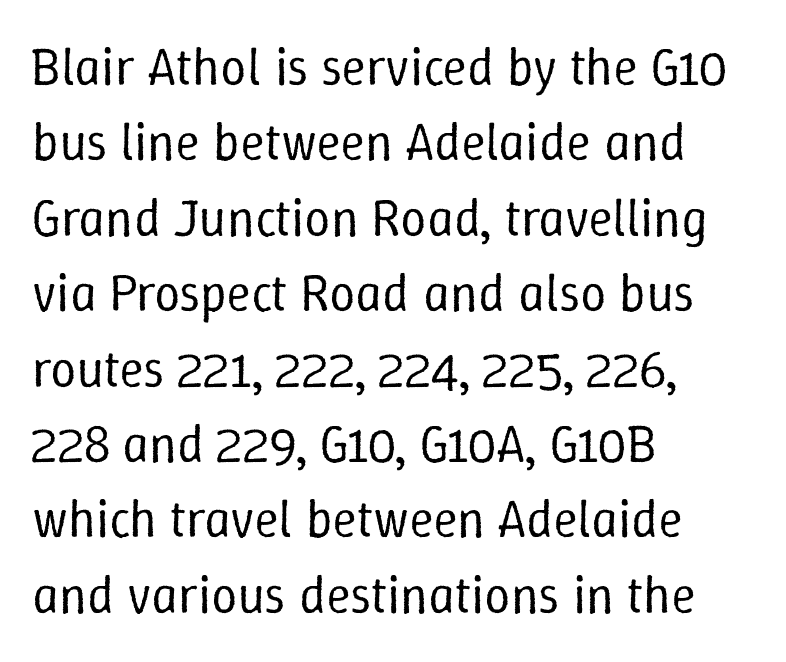
The image shows 52 px regular-weight type, upright; set left-aligned, normal line spacing (1.45x), normal letter spacing, not underlined; low stroke contrast and a medium x-height.
